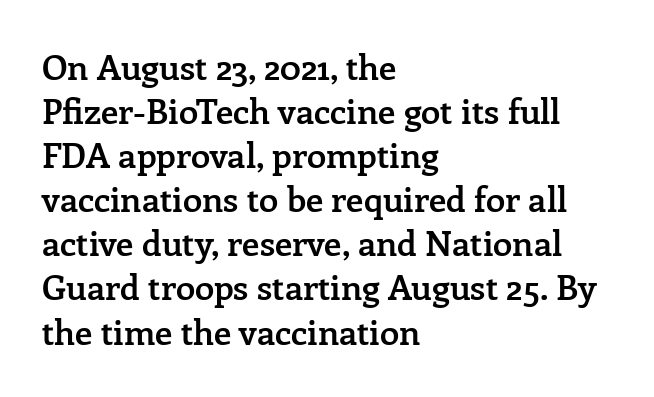
The image shows 35 px semibold serif type, upright; set left-aligned, normal line spacing (1.26x), normal letter spacing, not underlined; low stroke contrast and a medium x-height.
